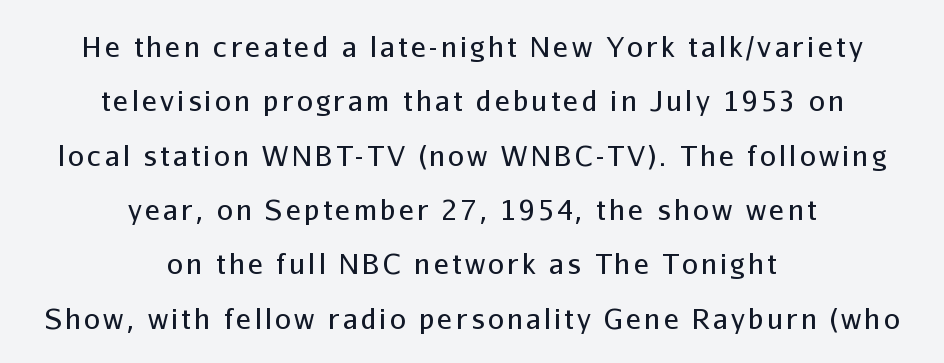
The image shows 28 px regular-weight sans-serif type, upright; set centered, loose line spacing (1.94x), not underlined; low stroke contrast and a medium x-height.
